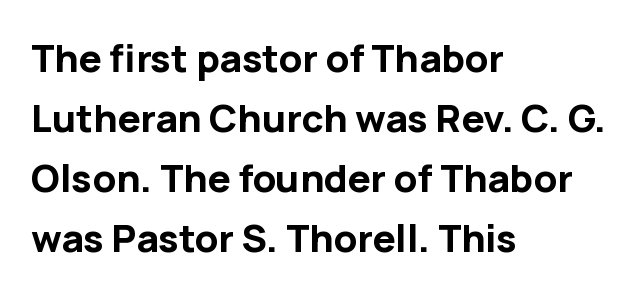
Q: Is the text bold? A: Yes.
Q: Is the text italic (slanted)? A: No, it is upright.
Q: Is the typeface a serif or a sans-serif typeface? A: Sans-serif.
Q: Is the text underlined? A: No.
Q: How is the paragraph aligned? A: Left-aligned.
Q: Is the spacing between letters normal or unusually wide? A: Normal.
Q: Is the spacing between lines tight, normal or loose? A: Normal.
Q: Width (condensed, normal, or wide)? A: Normal.
Q: Stroke contrast? A: Low.
Q: x-height? A: Medium.
Q: Monospaced? A: No.
